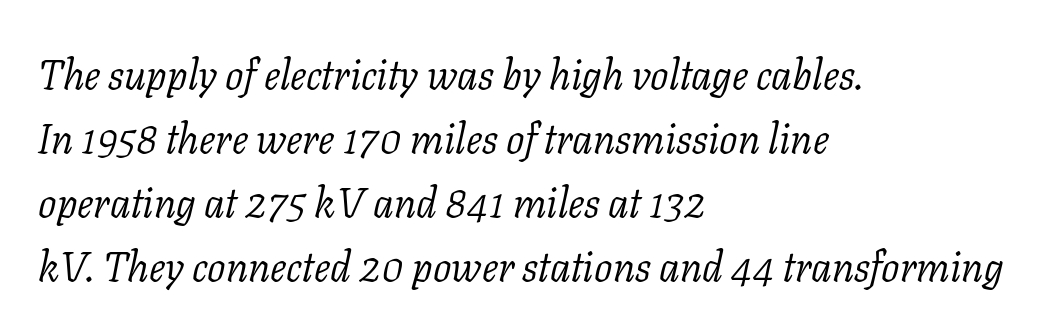
The image shows 41 px light serif type, italic (leaning right); set left-aligned, normal line spacing (1.56x), normal letter spacing, not underlined; low stroke contrast and a medium x-height.
